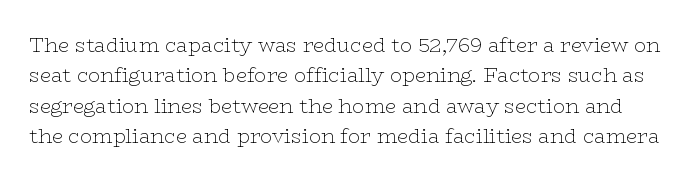
The image shows 20 px text type, upright; set normal line spacing (1.52x), normal letter spacing, not underlined.
